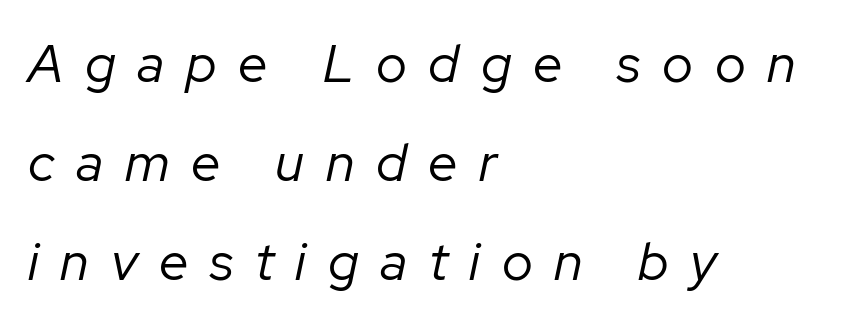
Characters follow at a spacing far wider than the type designer built in. If you drew a line through each stem, it would be angled. These glyphs show unthickened strokes, regular width or finer. Descender tails drop into unmarked territory. Spacing verdict: proportional, widths tailored to each character.
